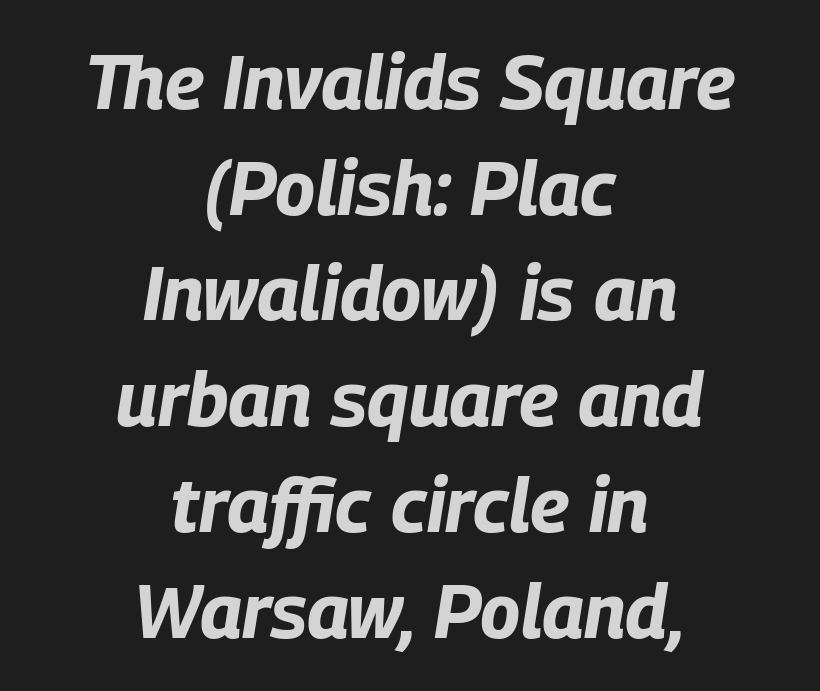
Q: Is the text bold? A: Yes.
Q: Is the text italic (slanted)? A: Yes, it leans right by about 9 degrees.
Q: Is the text underlined? A: No.
Q: How is the paragraph aligned? A: Centered.
Q: Is the spacing between letters normal or unusually wide? A: Normal.
Q: Is the spacing between lines tight, normal or loose? A: Normal.
Q: Width (condensed, normal, or wide)? A: Condensed.
Q: Stroke contrast? A: Low.
Q: x-height? A: Large.
Q: Monospaced? A: No.
